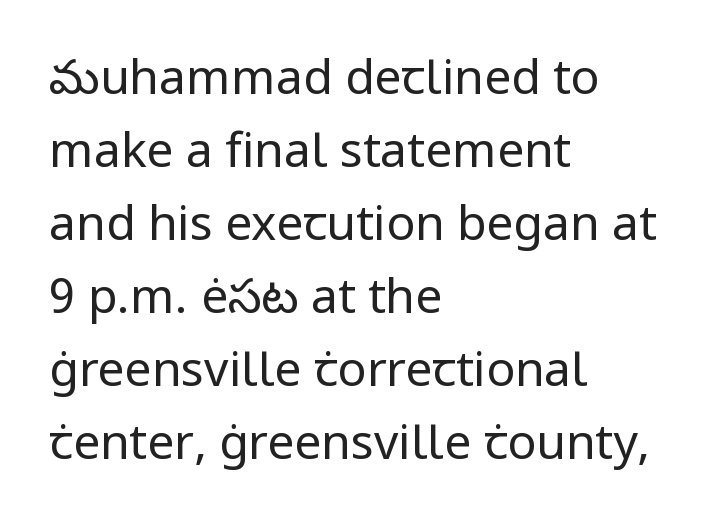
Q: Is the text bold? A: No.
Q: Is the text italic (slanted)? A: No, it is upright.
Q: Is the typeface a serif or a sans-serif typeface? A: Sans-serif.
Q: Is the text underlined? A: No.
Q: How is the paragraph aligned? A: Left-aligned.
Q: Is the spacing between letters normal or unusually wide? A: Normal.
Q: Is the spacing between lines tight, normal or loose? A: Normal.
Q: Width (condensed, normal, or wide)? A: Normal.
Q: Stroke contrast? A: Low.
Q: x-height? A: Medium.
Q: Monospaced? A: No.
